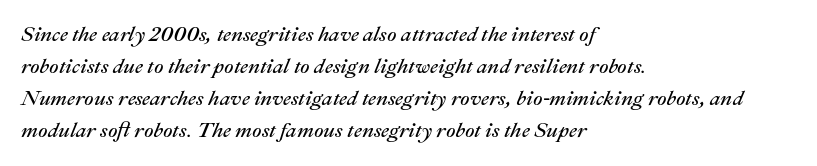
The image shows 21 px text type, italic (leaning right); set left-aligned, normal line spacing (1.53x), normal letter spacing, not underlined.
